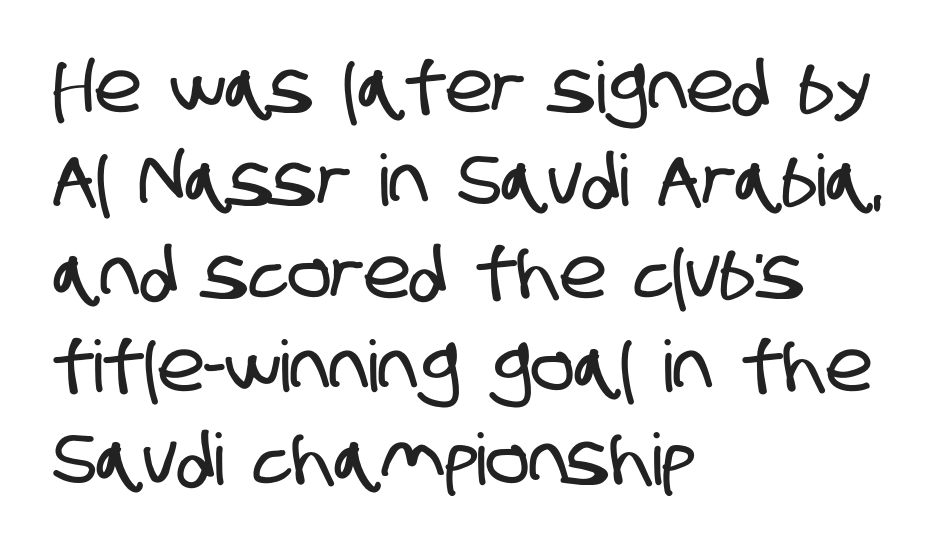
{"serif": "no", "width": "condensed", "stroke_contrast": "low", "x_height": "large", "monospaced": "no", "underline": "no", "align": "left", "line_spacing": "normal", "line_spacing_ratio": 1.31, "letter_spacing": "normal", "letter_spacing_em": 0.0, "glyph_px": 71}
